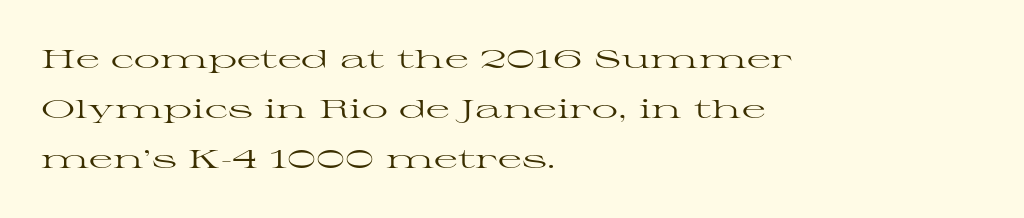
Q: Is the text bold? A: No.
Q: Is the text italic (slanted)? A: No, it is upright.
Q: Is the text underlined? A: No.
Q: How is the paragraph aligned? A: Left-aligned.
Q: Is the spacing between letters normal or unusually wide? A: Normal.
Q: Is the spacing between lines tight, normal or loose? A: Loose.
